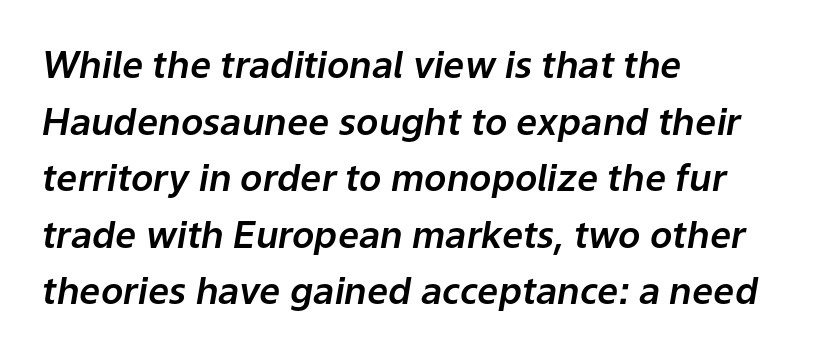
Q: Is the text italic (slanted)? A: Yes, it leans right by about 9 degrees.
Q: Is the text underlined? A: No.
Q: How is the paragraph aligned? A: Left-aligned.
Q: Is the spacing between letters normal or unusually wide? A: Normal.
Q: Is the spacing between lines tight, normal or loose? A: Normal.
Q: Width (condensed, normal, or wide)? A: Normal.
Q: Stroke contrast? A: Low.
Q: x-height? A: Medium.
Q: Monospaced? A: No.
